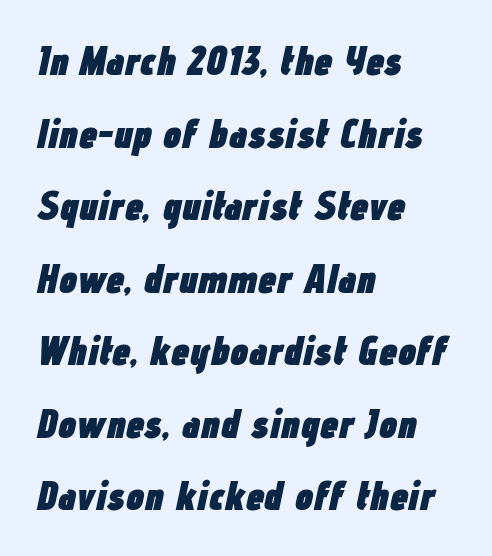
{"italic": "yes", "lean": "right", "slant_degrees": 12, "bold": "yes", "weight": "heavy", "width": "condensed", "stroke_contrast": "low", "x_height": "medium", "monospaced": "no", "underline": "no", "align": "left", "line_spacing_ratio": 1.77, "letter_spacing": "normal", "letter_spacing_em": 0.0, "glyph_px": 41}
